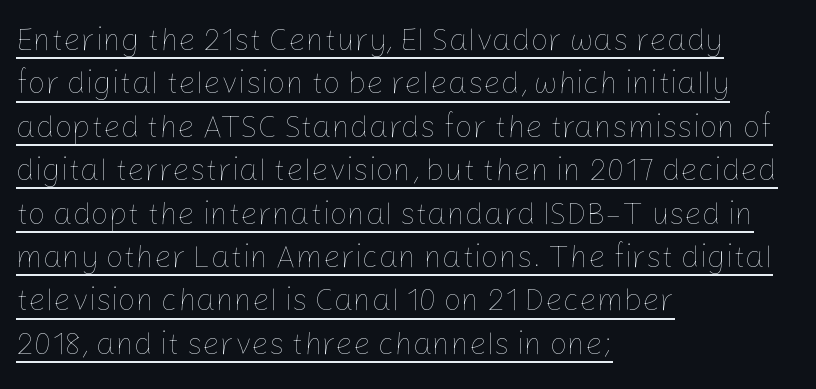
Italic? Not at all — the glyphs are vertical. The rendering uses natural spacing where letterforms have individual widths. Is the block centered? No — it sits flush against the left margin. Characters follow at the spacing the type designer built in. Glance below the letters and you will spot a drawn line. Leading matches the norm, producing a regular column.
